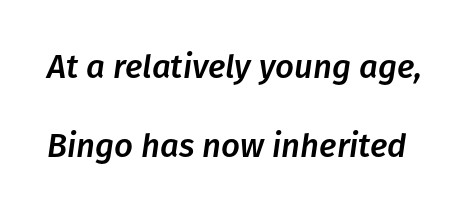
The image shows 33 px text type, italic (leaning right); set loose line spacing (2.39x), normal letter spacing, not underlined; low stroke contrast and a medium x-height.
